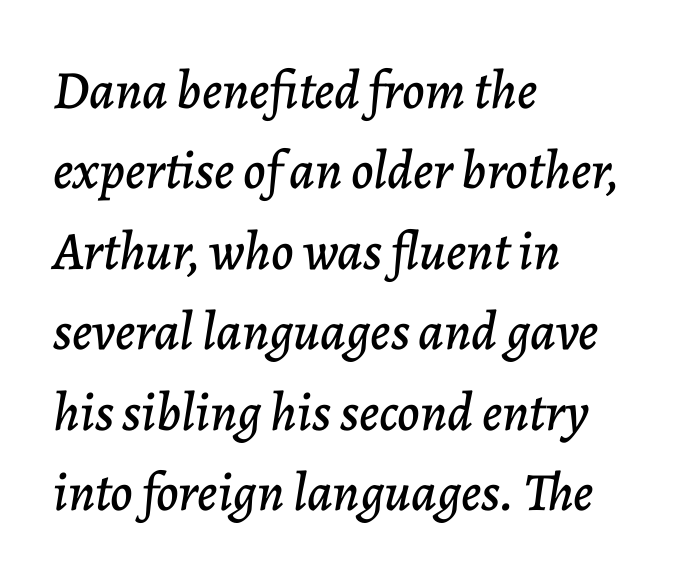
The image shows 54 px text type, italic (leaning right); set left-aligned, normal line spacing (1.49x), normal letter spacing, not underlined; low stroke contrast and a medium x-height.
